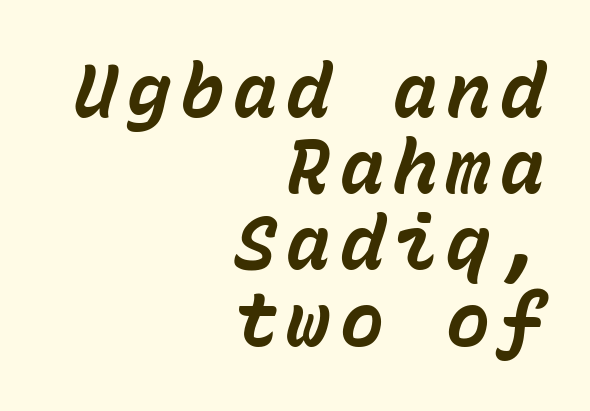
{"italic": "yes", "lean": "right", "slant_degrees": 15, "bold": "yes", "weight": "bold", "width": "normal", "stroke_contrast": "low", "x_height": "medium", "monospaced": "yes", "underline": "no", "align": "right", "line_spacing": "tight", "line_spacing_ratio": 1.03, "glyph_px": 74}
